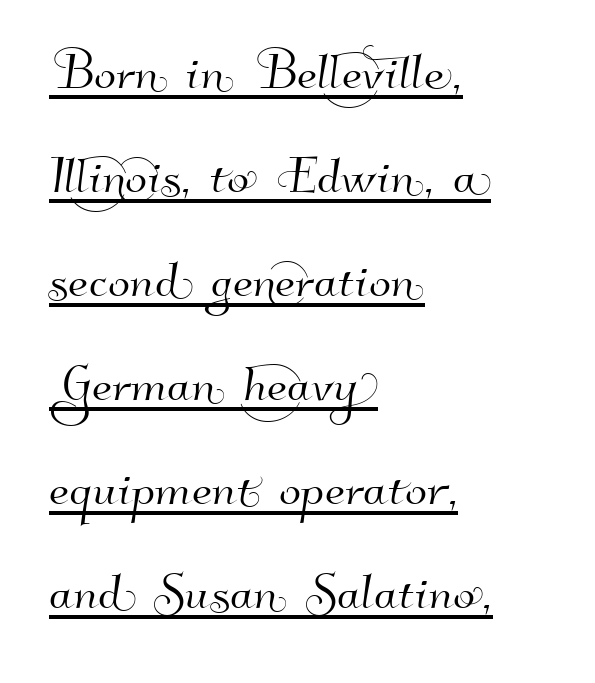
Q: Is the typeface a serif or a sans-serif typeface? A: Sans-serif.
Q: Is the text underlined? A: Yes.
Q: How is the paragraph aligned? A: Left-aligned.
Q: Is the spacing between letters normal or unusually wide? A: Normal.
Q: Is the spacing between lines tight, normal or loose? A: Normal.
Q: Width (condensed, normal, or wide)? A: Normal.
Q: Stroke contrast? A: High.
Q: x-height? A: Small.
Q: Monospaced? A: No.
